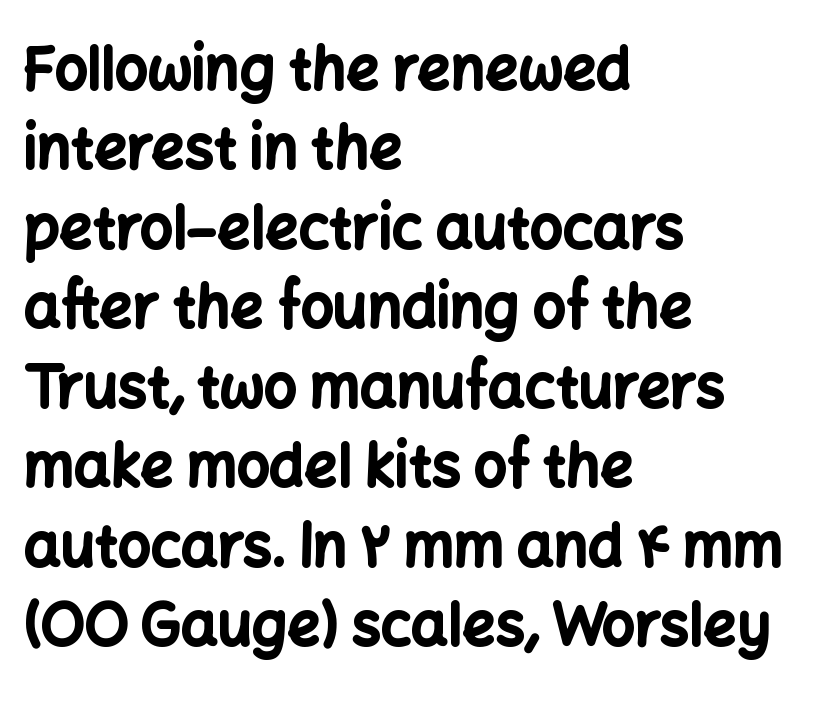
The image shows 58 px bold sans-serif type, upright; set left-aligned, normal line spacing (1.37x), normal letter spacing, not underlined; low stroke contrast and a medium x-height.
